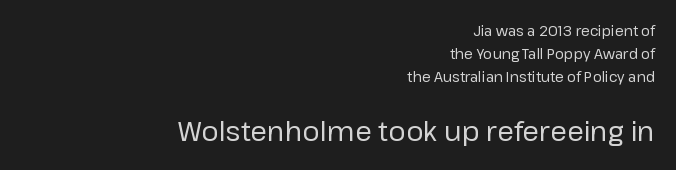
{"italic": "no", "bold": "no", "underline": "no", "align": "right", "line_spacing": "normal", "line_spacing_ratio": 1.65, "letter_spacing": "normal", "letter_spacing_em": 0.0, "larger_block": "second", "size_ratio": 1.93, "glyph_px": 27}
